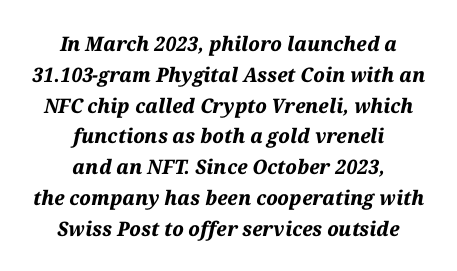
Q: Is the text bold? A: Yes.
Q: Is the text italic (slanted)? A: Yes, it leans right by about 12 degrees.
Q: Is the text underlined? A: No.
Q: How is the paragraph aligned? A: Centered.
Q: Is the spacing between letters normal or unusually wide? A: Normal.
Q: Is the spacing between lines tight, normal or loose? A: Normal.
